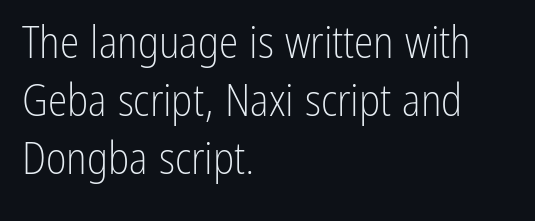
Q: Is the text bold? A: No.
Q: Is the text italic (slanted)? A: No, it is upright.
Q: Is the typeface a serif or a sans-serif typeface? A: Sans-serif.
Q: Is the text underlined? A: No.
Q: How is the paragraph aligned? A: Left-aligned.
Q: Is the spacing between letters normal or unusually wide? A: Normal.
Q: Is the spacing between lines tight, normal or loose? A: Normal.
Q: Width (condensed, normal, or wide)? A: Condensed.
Q: Stroke contrast? A: Low.
Q: x-height? A: Medium.
Q: Monospaced? A: No.
